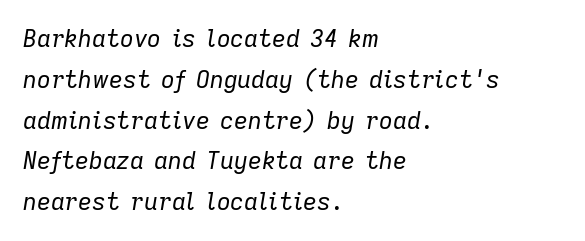
The passage shown has conventional tracking throughout. Weight class: somewhere from thin through regular. Words float on clear page, feet unadorned. The paragraph has a hard left edge and a soft right edge.
